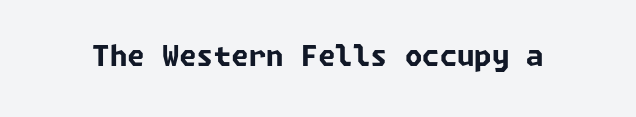
{"serif": "no", "bold": "yes", "weight": "bold", "width": "normal", "stroke_contrast": "low", "x_height": "medium", "underline": "no", "letter_spacing": "normal", "letter_spacing_em": 0.0, "glyph_px": 28}
